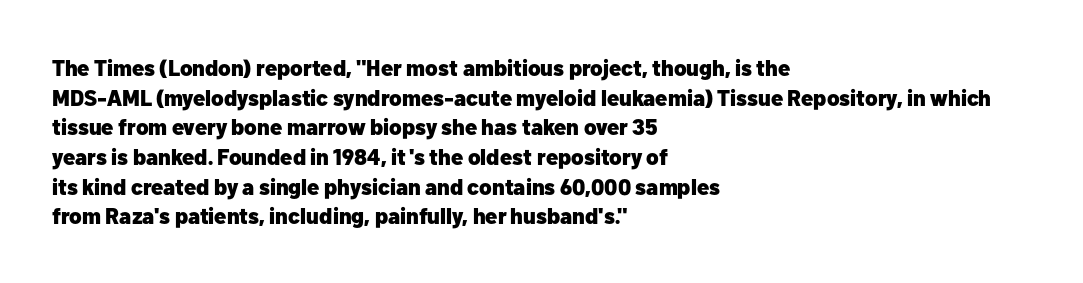
Q: Is the text bold? A: Yes.
Q: Is the text italic (slanted)? A: No, it is upright.
Q: Is the text underlined? A: No.
Q: How is the paragraph aligned? A: Left-aligned.
Q: Is the spacing between letters normal or unusually wide? A: Normal.
Q: Is the spacing between lines tight, normal or loose? A: Normal.
